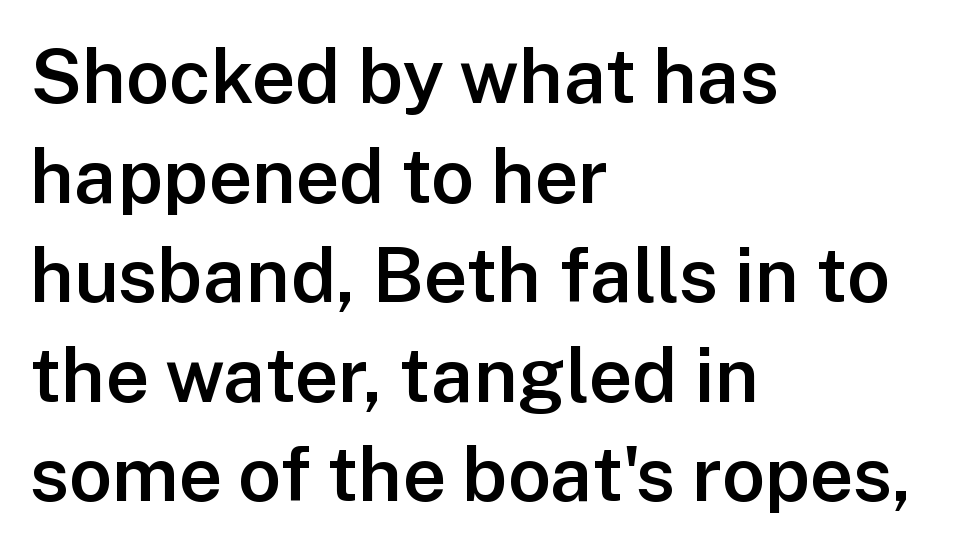
The image shows 76 px semibold sans-serif type, upright; set left-aligned, normal line spacing (1.31x), normal letter spacing, not underlined; low stroke contrast and a medium x-height.
